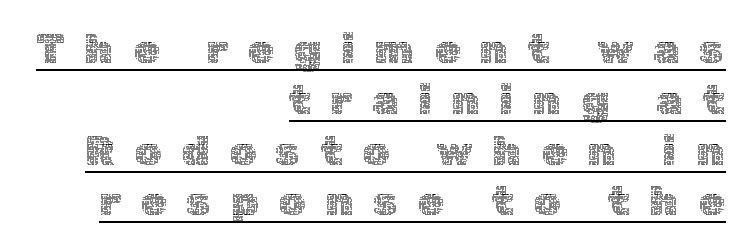
Loose tracking; the words dissolve into strings of separated letters. Rendered with straight, roman letterforms. Notice how the passage keeps a crisp vertical edge on the right only. The letters advance in unequal steps, a hallmark of proportional type. Glance below the letters and you will spot a drawn line.
